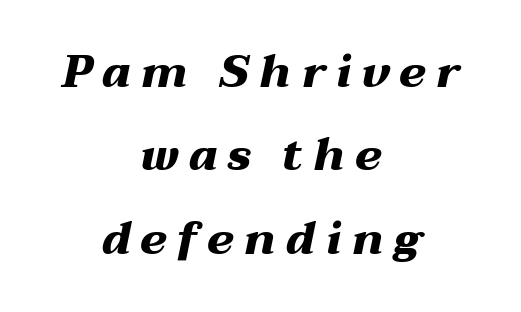
The image shows 46 px heavy, wide type, italic (leaning right); set centered, line spacing 1.81x, unusually wide letter spacing (+0.21 em), not underlined; medium stroke contrast and a medium x-height.
